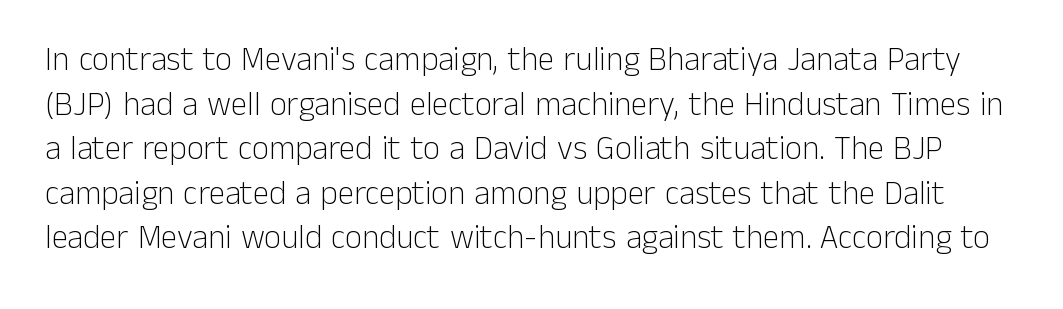
Is there any slant? The stems are plumb. This is not heavy type; no bold has been used. This rendering leaves character spacing at its baseline value. Descender tails drop into unmarked territory. Normally led — the rows are evenly, conventionally spaced.
